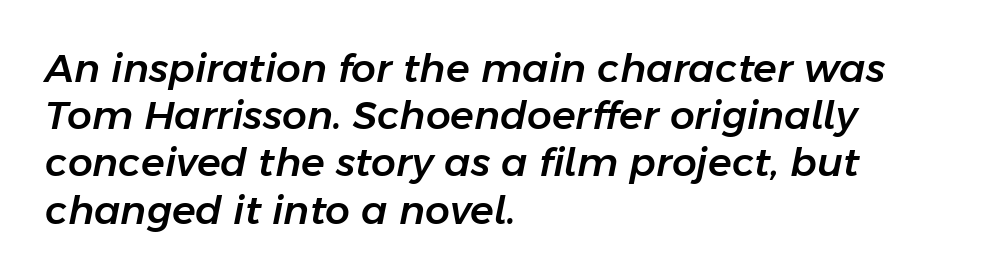
{"italic": "yes", "lean": "right", "slant_degrees": 11, "width": "normal", "stroke_contrast": "low", "x_height": "medium", "monospaced": "no", "underline": "no", "align": "left", "line_spacing_ratio": 1.21, "letter_spacing": "normal", "letter_spacing_em": 0.0, "glyph_px": 39}
